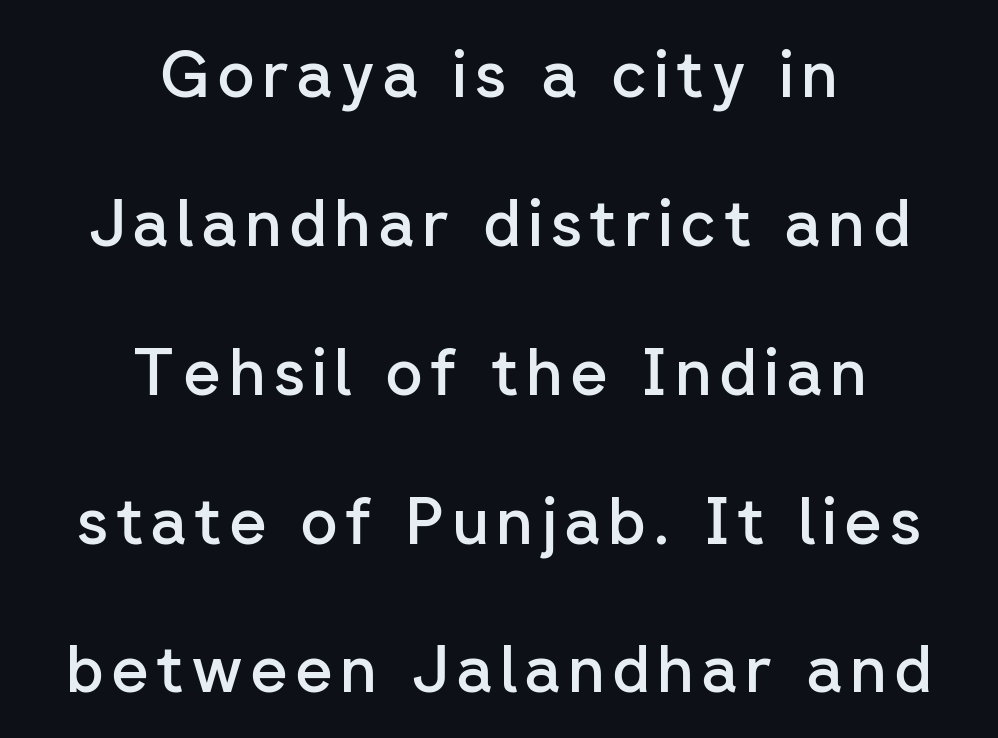
{"serif": "no", "italic": "no", "bold": "semi", "weight": "semibold", "width": "normal", "stroke_contrast": "low", "x_height": "medium", "monospaced": "no", "underline": "no", "align": "center", "line_spacing": "loose", "line_spacing_ratio": 2.29, "glyph_px": 65}
